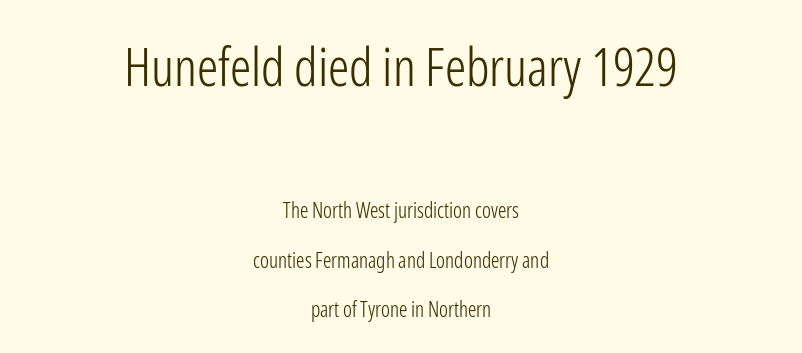
Q: Is the text bold? A: No.
Q: Is the text italic (slanted)? A: No, it is upright.
Q: Is the typeface a serif or a sans-serif typeface? A: Sans-serif.
Q: Is the text underlined? A: No.
Q: How is the paragraph aligned? A: Centered.
Q: Is the spacing between letters normal or unusually wide? A: Normal.
Q: Is the spacing between lines tight, normal or loose? A: Loose.
Q: Which block of text is set in a larger size, the first (top) or the second (bottom)? A: The first (top) one.
Q: Width (condensed, normal, or wide)? A: Condensed.
Q: Stroke contrast? A: Low.
Q: x-height? A: Medium.
Q: Monospaced? A: No.
